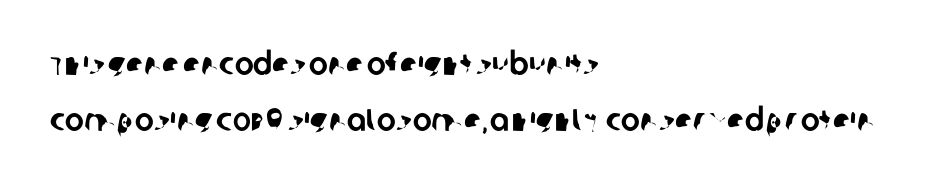
The image shows 32 px sans-serif type; set left-aligned, line spacing 1.74x, normal letter spacing, not underlined; low stroke contrast and a large x-height.
